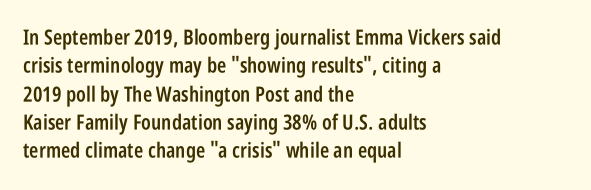
Q: Is the text bold? A: Semi-bold.
Q: Is the text italic (slanted)? A: No, it is upright.
Q: Is the text underlined? A: No.
Q: How is the paragraph aligned? A: Left-aligned.
Q: Is the spacing between letters normal or unusually wide? A: Normal.
Q: Is the spacing between lines tight, normal or loose? A: Normal.
